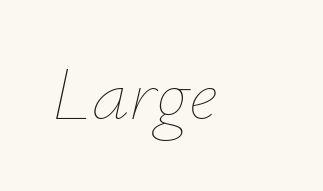
{"italic": "yes", "lean": "right", "slant_degrees": 12, "bold": "no", "weight": "thin", "width": "normal", "stroke_contrast": "low", "x_height": "small", "monospaced": "no", "underline": "no", "align": "left", "letter_spacing": "normal", "letter_spacing_em": 0.0, "glyph_px": 75}
